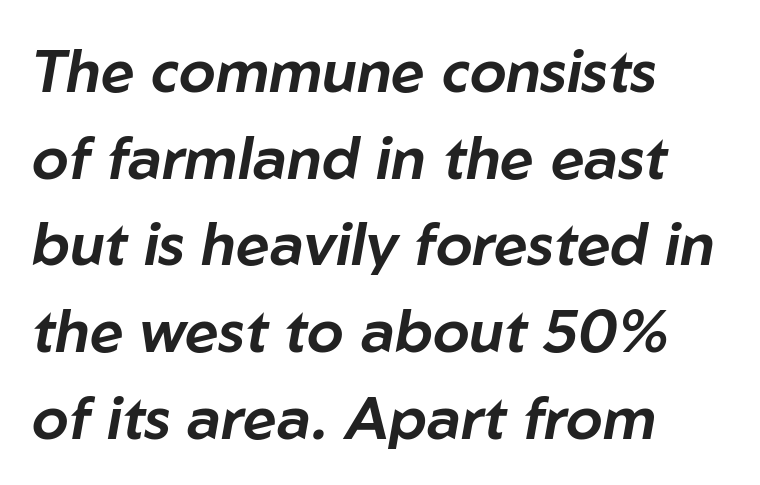
The whole block is typeset with a tilt. Which margin do the lines hug? The left one — the right edge is uneven. The tracking reads as untouched default to a designer's eye. The leading is moderate, giving the passage an even texture. Rule under the text: the space is simply empty.
